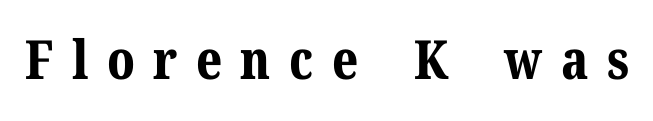
{"serif": "yes", "italic": "no", "bold": "yes", "weight": "bold", "width": "normal", "stroke_contrast": "medium", "x_height": "medium", "monospaced": "no", "underline": "no", "letter_spacing": "wide", "letter_spacing_em": 0.34, "glyph_px": 54}
